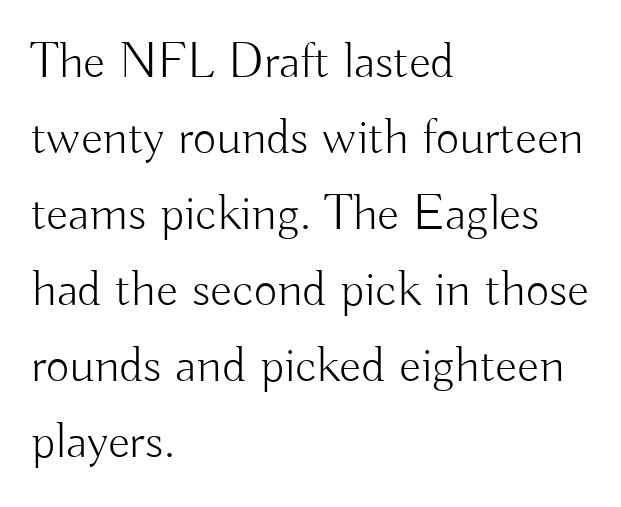
Looks like regular typesetting: each glyph gets only the width it needs. The cut favours lightness, reaching ordinary text weight at its darkest. Default kerning and tracking; the words read as compact shapes. The glyphs are unaccompanied by any horizontal stroke below them. The rendering uses a moderate line-height, typical for paragraphs. These lines are composed in type without serifs.
